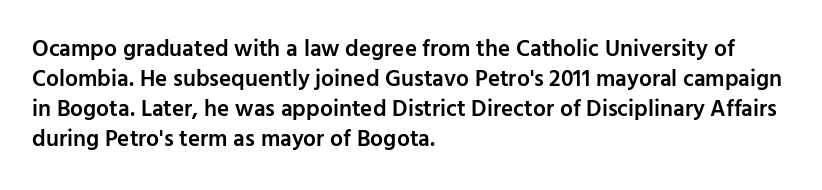
Q: Is the text bold? A: Semi-bold.
Q: Is the text italic (slanted)? A: No, it is upright.
Q: Is the text underlined? A: No.
Q: How is the paragraph aligned? A: Left-aligned.
Q: Is the spacing between letters normal or unusually wide? A: Normal.
Q: Is the spacing between lines tight, normal or loose? A: Normal.
